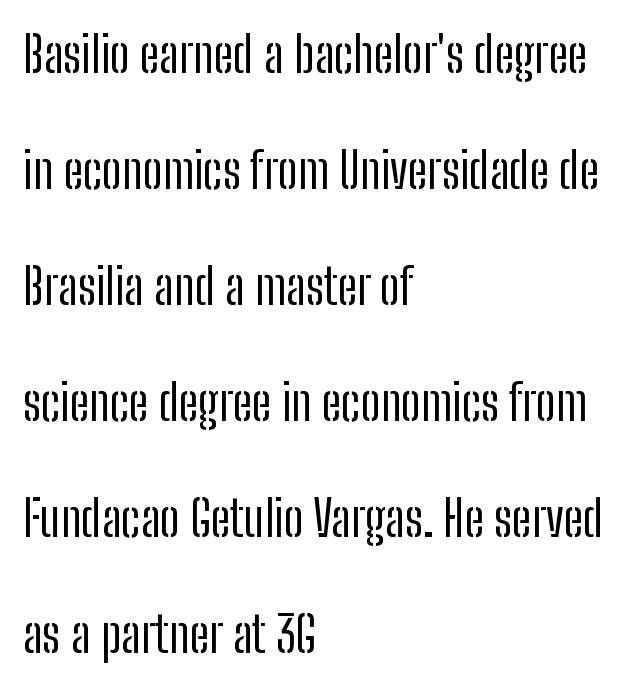
Q: Is the text bold? A: No.
Q: Is the text italic (slanted)? A: No, it is upright.
Q: Is the typeface a serif or a sans-serif typeface? A: Sans-serif.
Q: Is the text underlined? A: No.
Q: How is the paragraph aligned? A: Left-aligned.
Q: Is the spacing between letters normal or unusually wide? A: Normal.
Q: Is the spacing between lines tight, normal or loose? A: Loose.
Q: Width (condensed, normal, or wide)? A: Condensed.
Q: Stroke contrast? A: Low.
Q: x-height? A: Medium.
Q: Monospaced? A: No.
